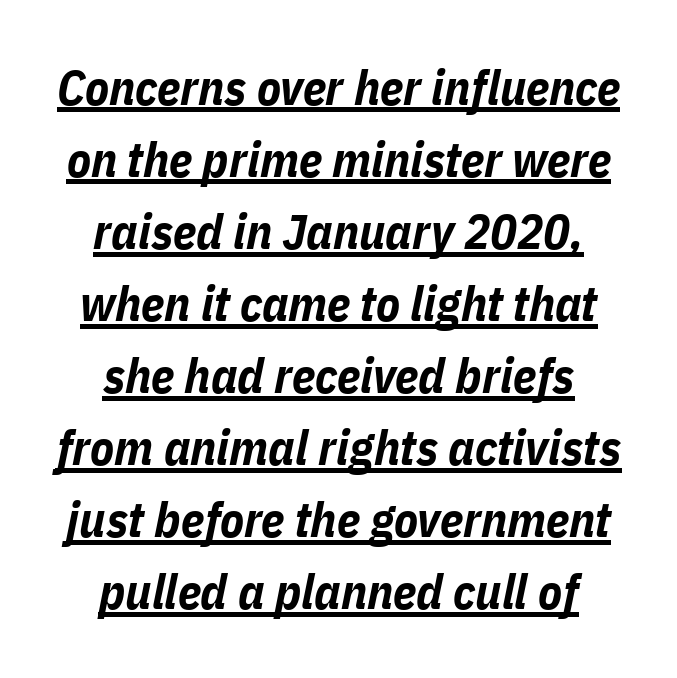
{"italic": "yes", "lean": "right", "slant_degrees": 11, "bold": "yes", "weight": "bold", "width": "condensed", "stroke_contrast": "low", "x_height": "medium", "monospaced": "no", "underline": "yes", "align": "center", "line_spacing": "normal", "line_spacing_ratio": 1.47, "letter_spacing": "normal", "letter_spacing_em": 0.0, "glyph_px": 49}
